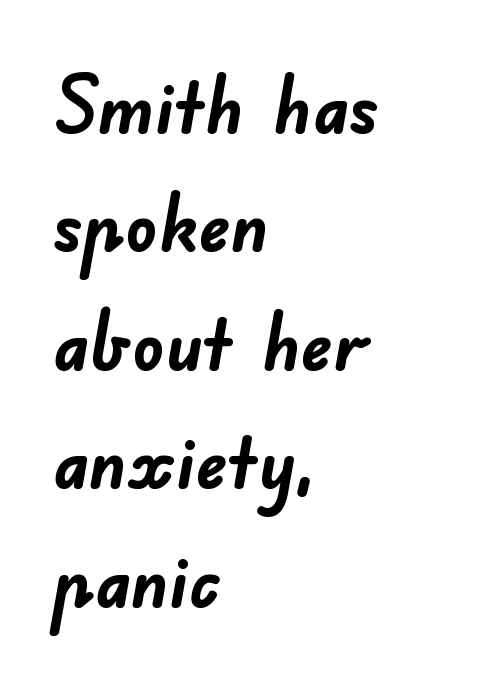
{"serif": "no", "bold": "yes", "weight": "semibold", "width": "normal", "stroke_contrast": "low", "x_height": "small", "monospaced": "no", "underline": "no", "align": "left", "line_spacing": "normal", "line_spacing_ratio": 1.5, "letter_spacing": "normal", "letter_spacing_em": 0.0, "glyph_px": 79}
